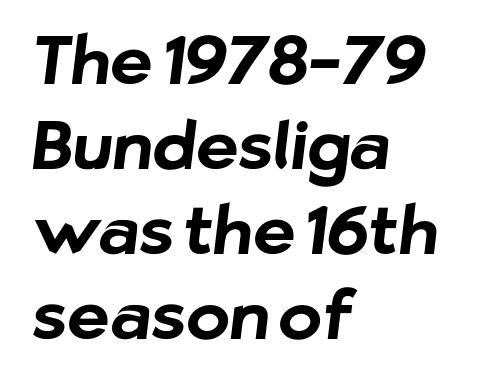
No extra tracking has been applied to these lines. Horizontal bands of white between lines are of average thickness. The paragraph has a hard left edge and a soft right edge. These lines are composed in type without serifs. Character widths vary here, with narrow letters taking less room than wide ones.
